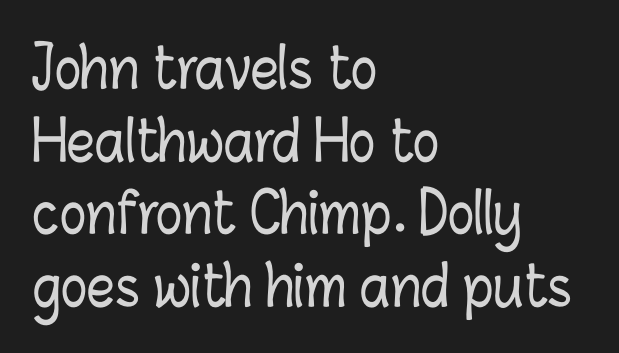
The image shows 55 px condensed type, upright; set left-aligned, normal line spacing (1.32x), normal letter spacing, not underlined; low stroke contrast and a medium x-height.
